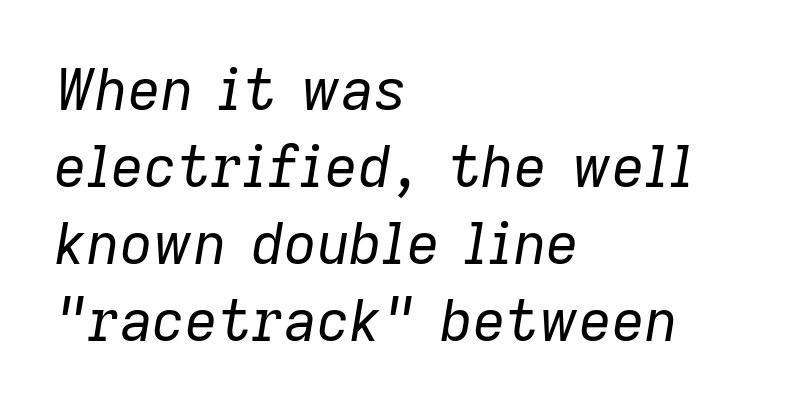
{"italic": "yes", "lean": "right", "slant_degrees": 9, "bold": "no", "weight": "regular", "width": "normal", "stroke_contrast": "low", "x_height": "medium", "monospaced": "no", "underline": "no", "align": "left", "line_spacing": "normal", "line_spacing_ratio": 1.35, "letter_spacing": "normal", "letter_spacing_em": 0.0, "glyph_px": 57}
